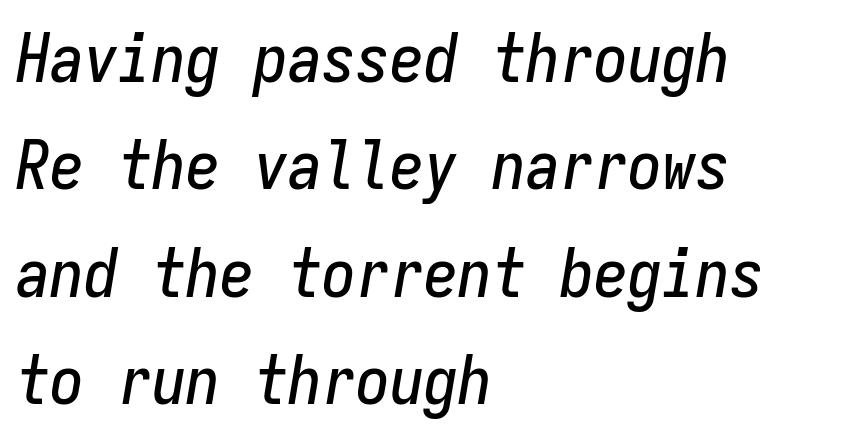
Think of a typewriter: that constant character pitch is what you see here. The passage shown is not underscored anywhere. Alignment: flush left. Tracking value appears to be zero — textbook default spacing.
